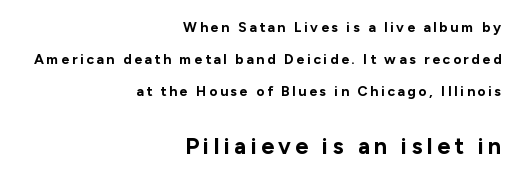
{"italic": "no", "bold": "yes", "underline": "no", "align": "right", "line_spacing": "loose", "line_spacing_ratio": 2.27, "larger_block": "second", "size_ratio": 1.64, "glyph_px": 23}
